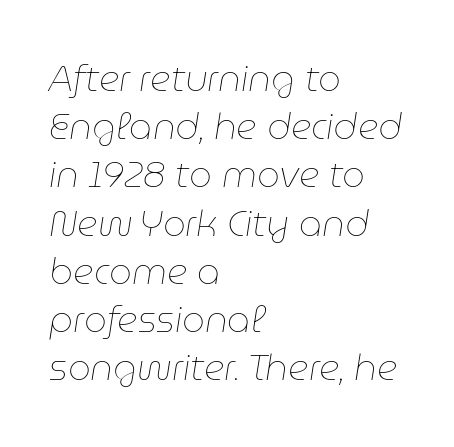
The image shows 36 px thin type, italic (leaning right); set left-aligned, normal line spacing (1.34x), normal letter spacing, not underlined; low stroke contrast and a medium x-height.
